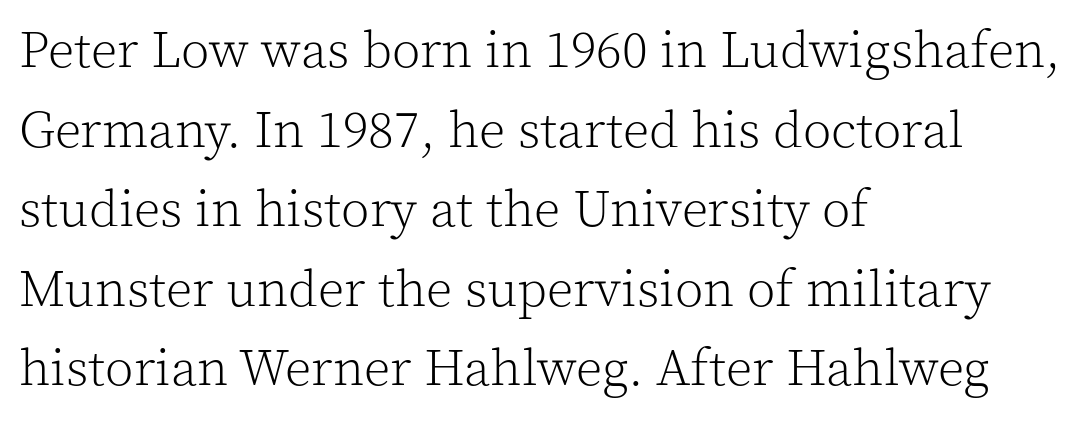
{"serif": "yes", "italic": "no", "bold": "no", "weight": "light", "width": "normal", "x_height": "medium", "monospaced": "no", "underline": "no", "align": "left", "line_spacing": "normal", "line_spacing_ratio": 1.53, "letter_spacing": "normal", "letter_spacing_em": 0.0, "glyph_px": 52}
